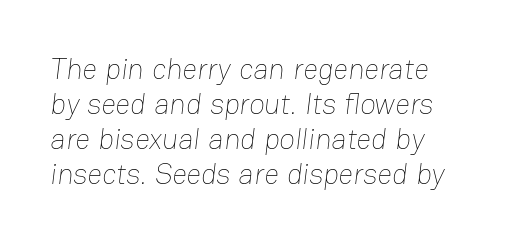
Q: Is the text bold? A: No.
Q: Is the text underlined? A: No.
Q: Is the spacing between letters normal or unusually wide? A: Normal.
Q: Width (condensed, normal, or wide)? A: Normal.
Q: Stroke contrast? A: Low.
Q: x-height? A: Medium.
Q: Monospaced? A: No.
